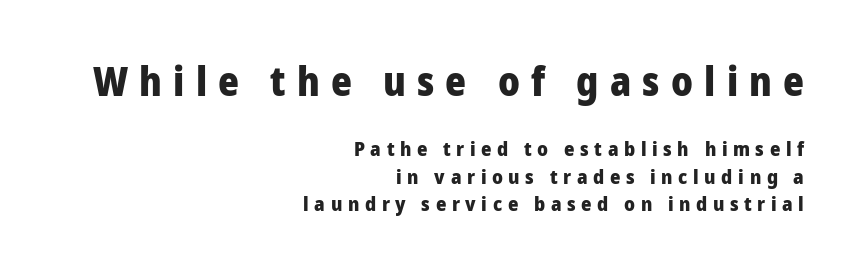
The image shows 40 px heavy sans-serif type, upright; set right-aligned, normal line spacing (1.36x), unusually wide letter spacing (+0.28 em), not underlined; the first (top) block is 2.0x larger; low stroke contrast and a medium x-height.
